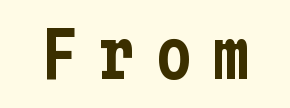
The image shows 63 px condensed sans-serif type, upright; set unusually wide letter spacing (+0.31 em), not underlined; low stroke contrast and a medium x-height.
